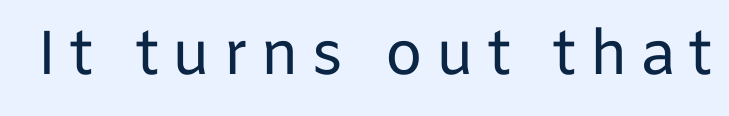
{"serif": "no", "italic": "no", "bold": "no", "weight": "regular", "width": "normal", "stroke_contrast": "low", "x_height": "medium", "monospaced": "no", "underline": "no", "glyph_px": 62}
